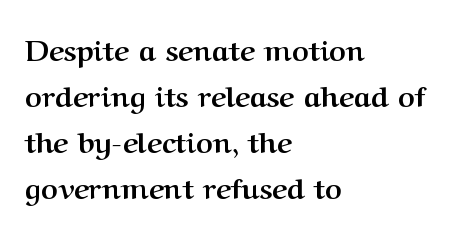
The image shows 29 px semibold serif type, upright; set left-aligned, normal line spacing (1.59x), normal letter spacing, not underlined; medium stroke contrast and a medium x-height.
